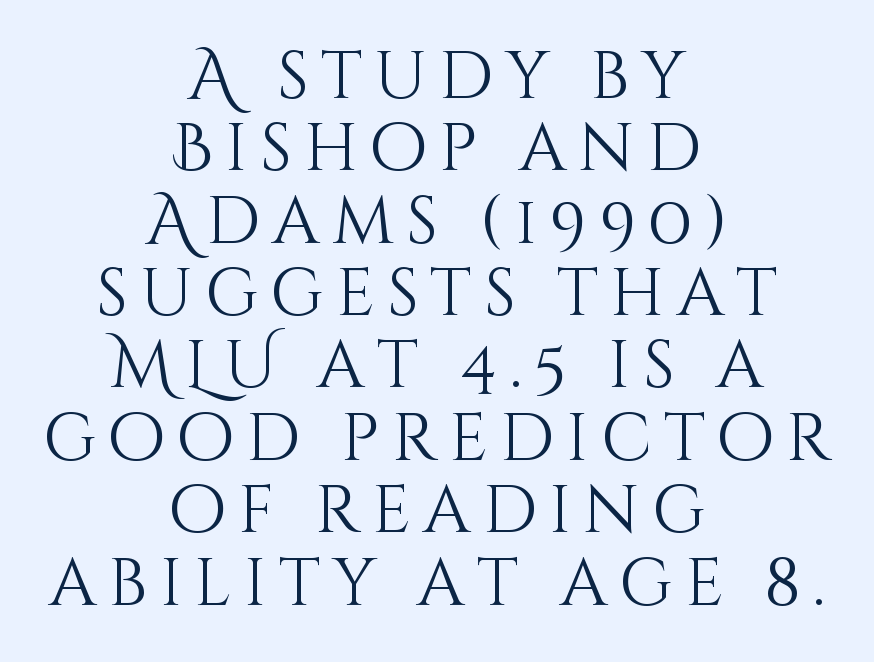
The image shows 67 px light type, upright; set centered, tight line spacing (1.08x), not underlined; medium stroke contrast and a large x-height.
